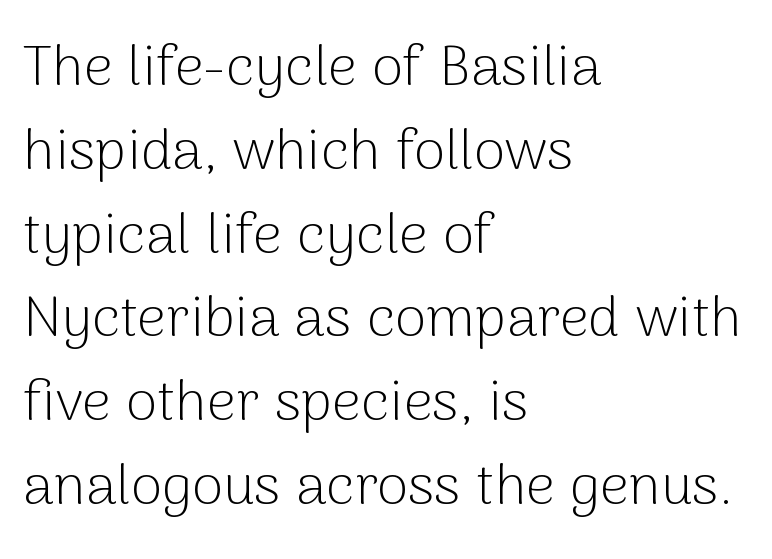
The block of text has a typical density, with ordinary space between rows. You could not count columns in this text — the font is proportionally spaced. This rendering employs a face without finishing strokes, i.e., a sans-serif. Weight: regular or lighter.
